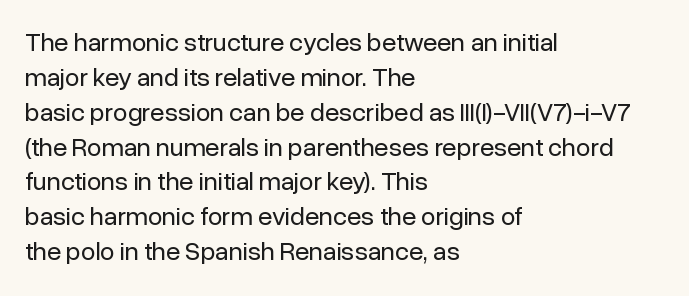
Q: Is the text bold? A: No.
Q: Is the text italic (slanted)? A: No, it is upright.
Q: Is the text underlined? A: No.
Q: How is the paragraph aligned? A: Left-aligned.
Q: Is the spacing between letters normal or unusually wide? A: Normal.
Q: Is the spacing between lines tight, normal or loose? A: Normal.
